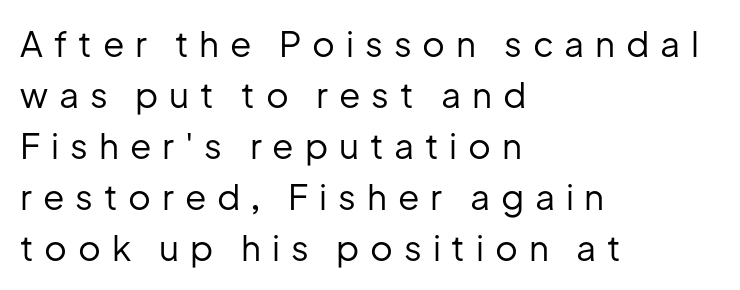
The image shows 35 px regular-weight sans-serif type, upright; set left-aligned, normal line spacing (1.46x), unusually wide letter spacing (+0.31 em), not underlined; low stroke contrast and a medium x-height.
